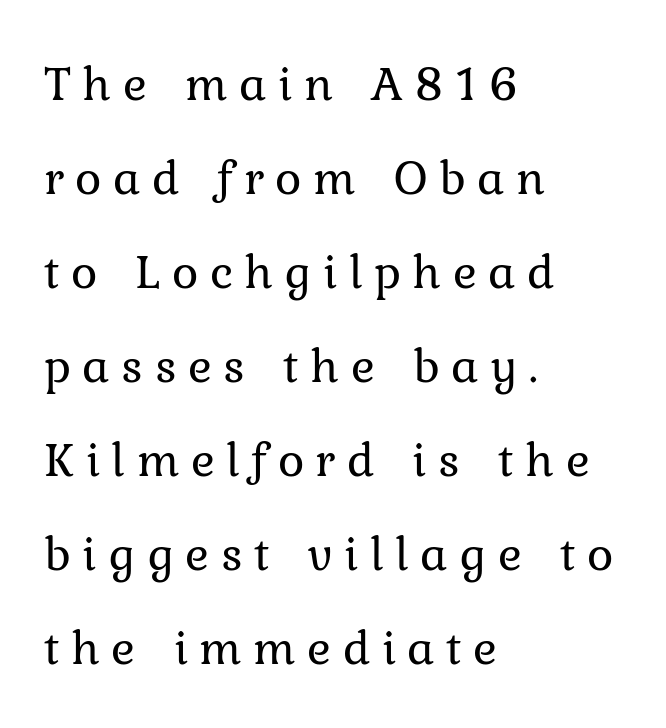
{"italic": "no", "bold": "no", "weight": "regular", "width": "normal", "stroke_contrast": "low", "x_height": "medium", "monospaced": "no", "underline": "no", "align": "left", "line_spacing_ratio": 1.88, "letter_spacing": "wide", "letter_spacing_em": 0.23, "glyph_px": 50}
